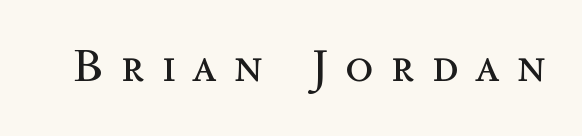
{"italic": "no", "bold": "no", "weight": "regular", "width": "normal", "x_height": "medium", "monospaced": "no", "underline": "no", "letter_spacing": "wide", "letter_spacing_em": 0.39, "glyph_px": 46}
